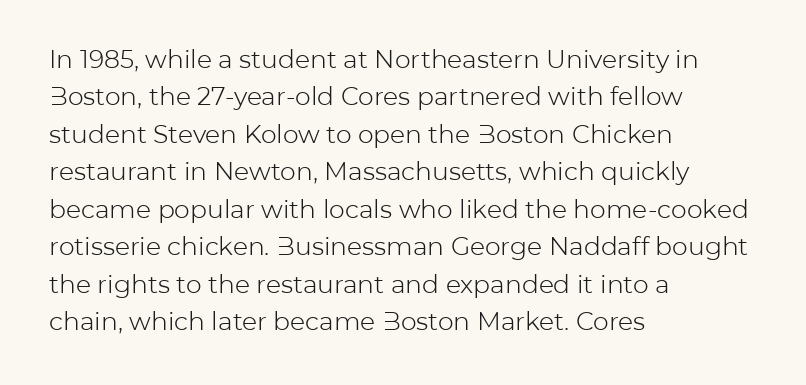
In CSS terms this would be text-align: left. Descenders are the only things crossing below the line. One glance says typical: line gaps are just what's usual. This is the regular roman posture of the typeface.
